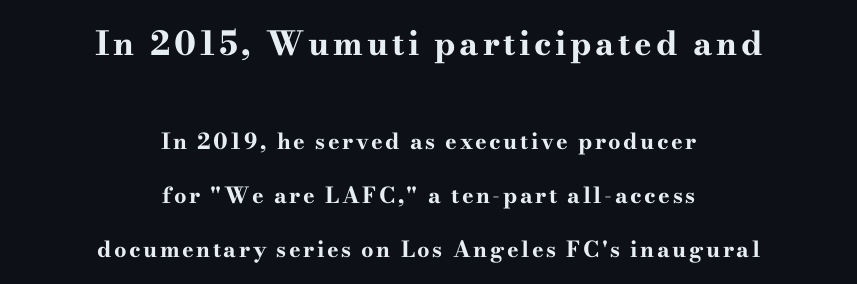
Heavy-handed strokes throughout: this text is bold. These lines are rendered in a variable-pitch font. The zone under the glyphs is completely vacant. Of the two passages, the one on top uses the larger point size.
